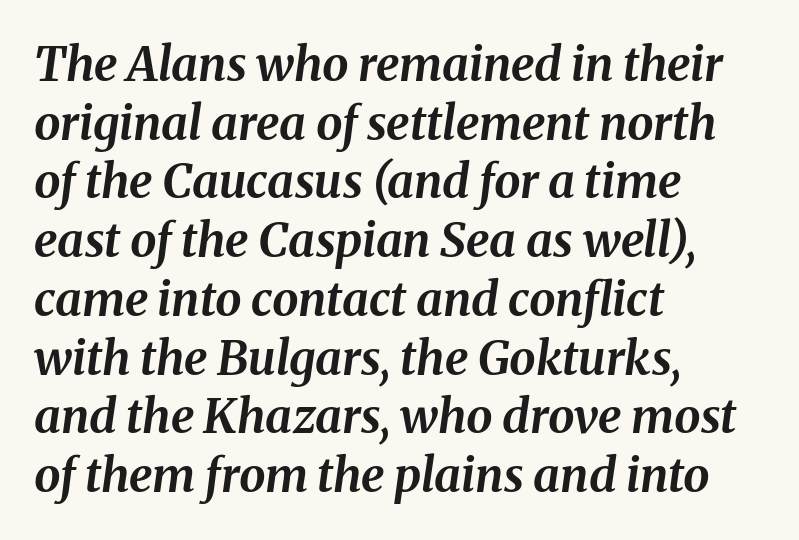
{"italic": "yes", "lean": "right", "slant_degrees": 8, "bold": "yes", "weight": "bold", "width": "normal", "stroke_contrast": "medium", "x_height": "medium", "monospaced": "no", "underline": "no", "align": "left", "line_spacing": "normal", "line_spacing_ratio": 1.25, "letter_spacing": "normal", "letter_spacing_em": 0.0, "glyph_px": 47}
